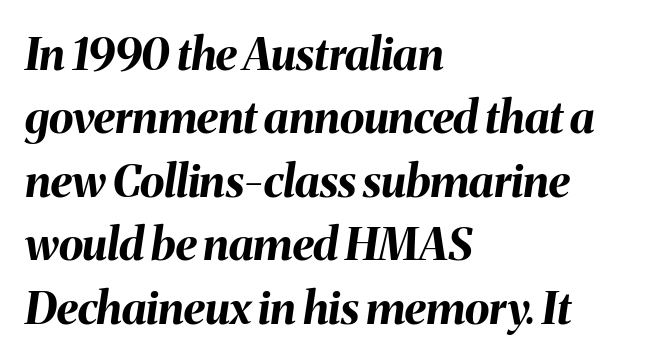
Emphasis-style slanted type is in use. Words appear dense and cohesive because spacing is normal. You could not count columns in this text — the font is proportionally spaced. Successive baselines arrive at the customary interval. Teacher's note: observe the even left margin — that is flush-left alignment.
